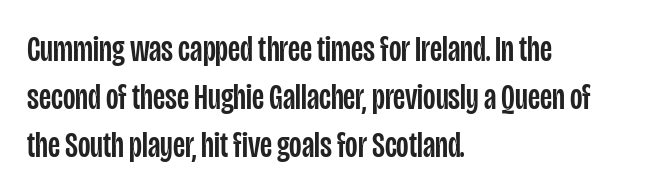
{"serif": "no", "italic": "no", "width": "condensed", "stroke_contrast": "low", "x_height": "large", "monospaced": "no", "underline": "no", "align": "left", "line_spacing": "normal", "line_spacing_ratio": 1.33, "letter_spacing": "normal", "letter_spacing_em": 0.0, "glyph_px": 36}
